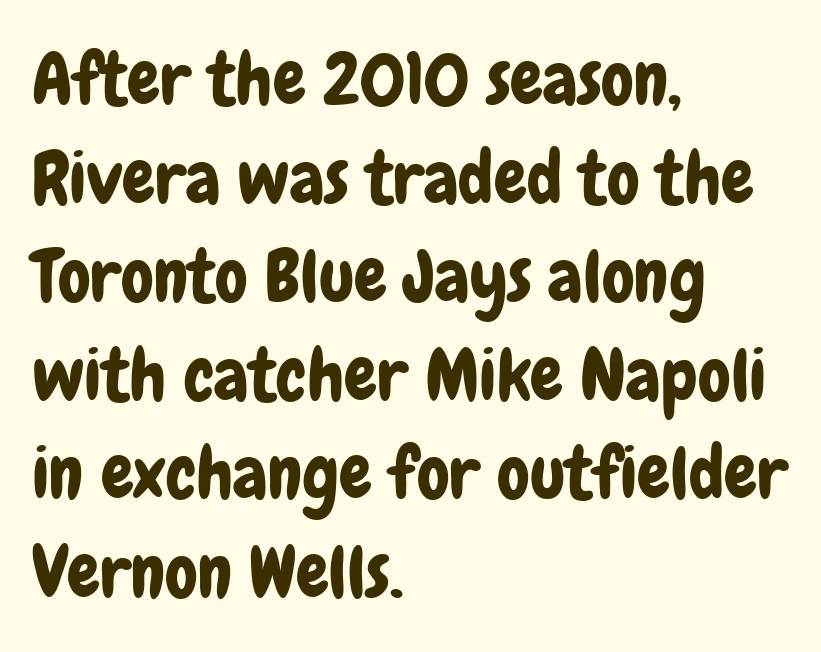
The image shows 73 px condensed sans-serif type, upright; set left-aligned, normal line spacing (1.35x), normal letter spacing, not underlined; low stroke contrast and a medium x-height.
